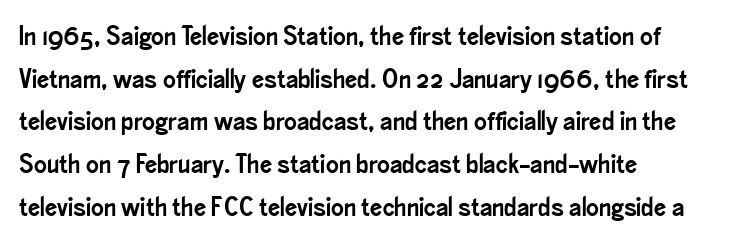
{"italic": "no", "underline": "no", "align": "left", "line_spacing": "normal", "line_spacing_ratio": 1.58, "letter_spacing": "normal", "letter_spacing_em": 0.0, "glyph_px": 27}
